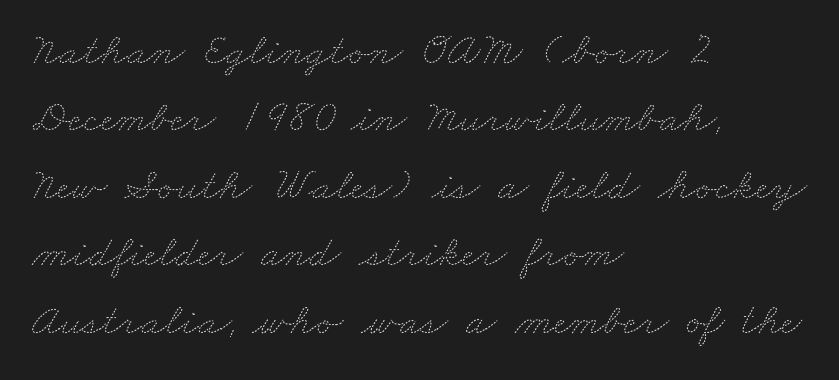
Just letters on the line, the space beneath them empty. Typeset ragged right — the left edge is the straight one. This is not heavy type; no bold has been used. The leading is moderate, giving the passage an even texture. Here the designer chose a conventional face with non-uniform glyph widths.
